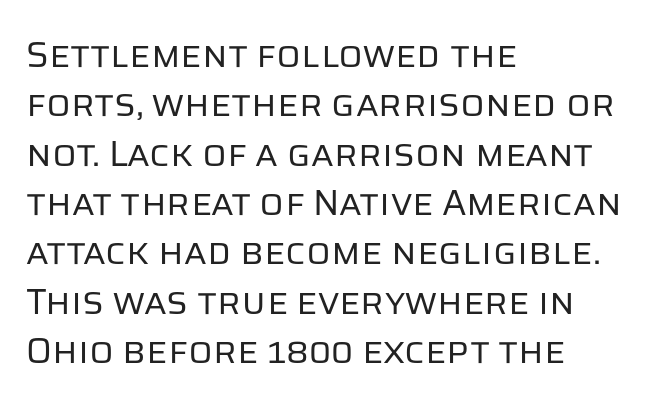
{"serif": "no", "italic": "no", "bold": "no", "weight": "regular", "width": "normal", "stroke_contrast": "low", "x_height": "large", "monospaced": "no", "underline": "no", "align": "left", "line_spacing": "normal", "line_spacing_ratio": 1.37, "letter_spacing": "normal", "letter_spacing_em": 0.0, "glyph_px": 36}
